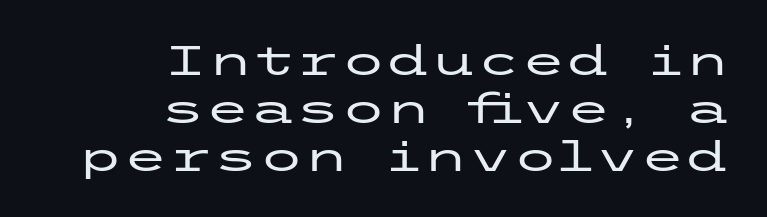
The passage is arranged like a letterhead date or caption credit — flush right. Serif or sans? Sans — the stroke terminals are bare. The letters stand straight up with perfectly vertical stems. No extra tracking has been applied to these lines. Decoration check: the copy has no underline.
